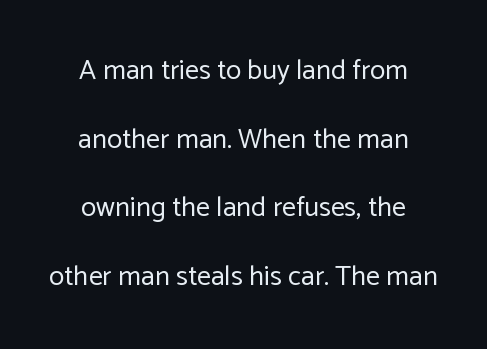
Q: Is the text bold? A: No.
Q: Is the text italic (slanted)? A: No, it is upright.
Q: Is the typeface a serif or a sans-serif typeface? A: Sans-serif.
Q: Is the text underlined? A: No.
Q: How is the paragraph aligned? A: Centered.
Q: Is the spacing between letters normal or unusually wide? A: Normal.
Q: Is the spacing between lines tight, normal or loose? A: Loose.
Q: Width (condensed, normal, or wide)? A: Normal.
Q: Stroke contrast? A: Low.
Q: x-height? A: Medium.
Q: Monospaced? A: No.
